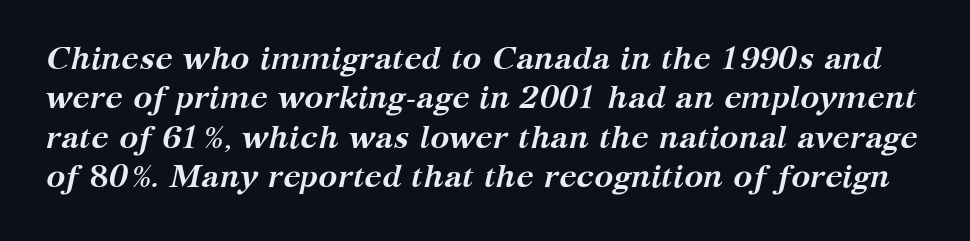
{"serif": "yes", "italic": "yes", "lean": "right", "slant_degrees": 12, "bold": "yes", "weight": "semibold", "width": "normal", "stroke_contrast": "medium", "x_height": "medium", "monospaced": "no", "underline": "no", "line_spacing_ratio": 1.23, "letter_spacing": "normal", "letter_spacing_em": 0.0, "glyph_px": 32}
